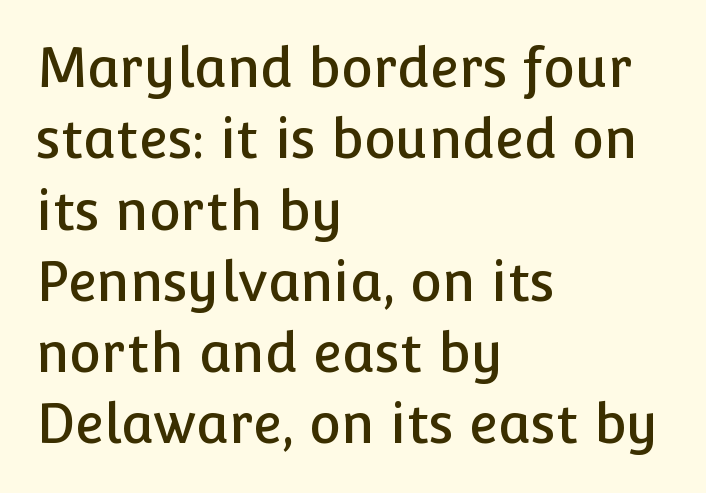
Here the designer chose a conventional face with non-uniform glyph widths. The rendering keeps characters at their native spacing. Reading down the block, your eye returns to a fixed left position each line. The gap between lines stays unmarked. Regarding leading, the lines here are spaced in the standard way. You can tell it's not italic because the verticals are truly vertical.
